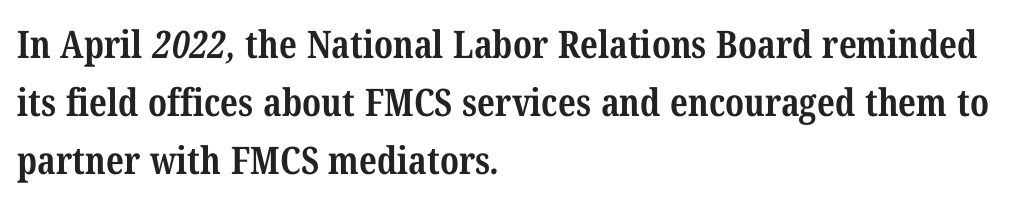
The letters are bold, with thick, heavy strokes. Characters follow at the spacing the type designer built in. Proportional: the letters do not fall into vertical columns. Letters rest on an invisible, unmarked baseline. To sum up the face: it has serifs.
